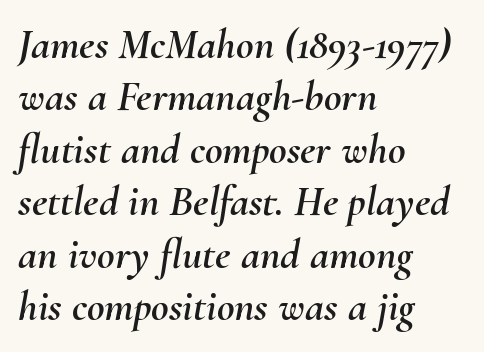
This sample uses an oblique cut, with every glyph tilted off the vertical. This sample is left-justified, so line endings fall wherever the words run out. Underline: absent. The line texture is even and compact thanks to regular tracking.
